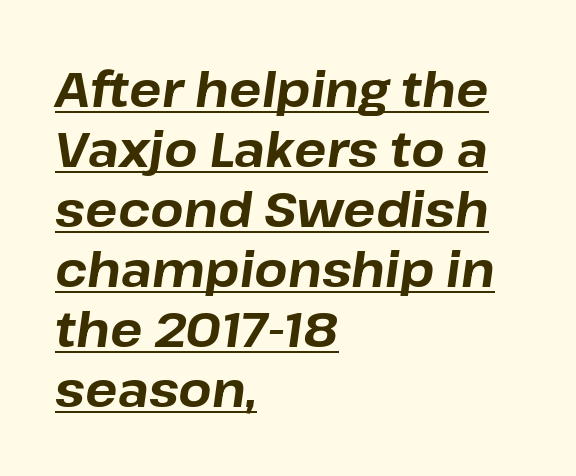
Q: Is the text bold? A: Yes.
Q: Is the text italic (slanted)? A: Yes, it leans right by about 8 degrees.
Q: Is the text underlined? A: Yes.
Q: How is the paragraph aligned? A: Left-aligned.
Q: Is the spacing between letters normal or unusually wide? A: Normal.
Q: Is the spacing between lines tight, normal or loose? A: Normal.
Q: Width (condensed, normal, or wide)? A: Normal.
Q: Stroke contrast? A: Low.
Q: x-height? A: Medium.
Q: Monospaced? A: No.
